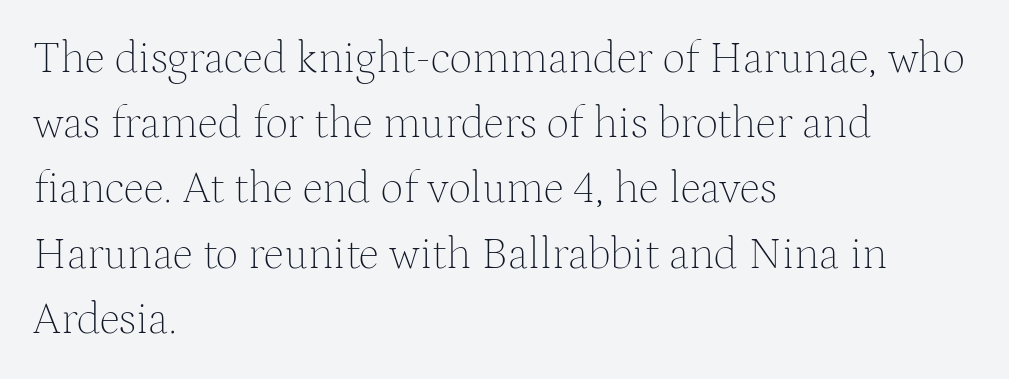
{"serif": "yes", "italic": "no", "bold": "no", "weight": "thin", "width": "normal", "stroke_contrast": "medium", "x_height": "medium", "monospaced": "no", "underline": "no", "align": "left", "line_spacing": "normal", "line_spacing_ratio": 1.45, "letter_spacing": "normal", "letter_spacing_em": 0.0, "glyph_px": 45}
